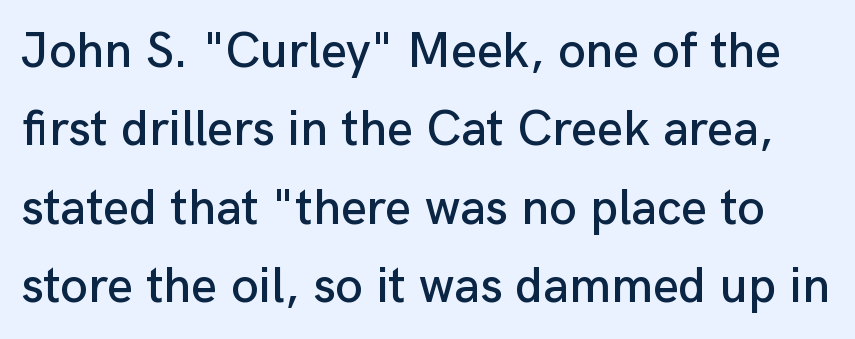
Q: Is the text italic (slanted)? A: No, it is upright.
Q: Is the typeface a serif or a sans-serif typeface? A: Sans-serif.
Q: Is the text underlined? A: No.
Q: Is the spacing between letters normal or unusually wide? A: Normal.
Q: Is the spacing between lines tight, normal or loose? A: Normal.
Q: Width (condensed, normal, or wide)? A: Normal.
Q: Stroke contrast? A: Low.
Q: x-height? A: Medium.
Q: Monospaced? A: No.
